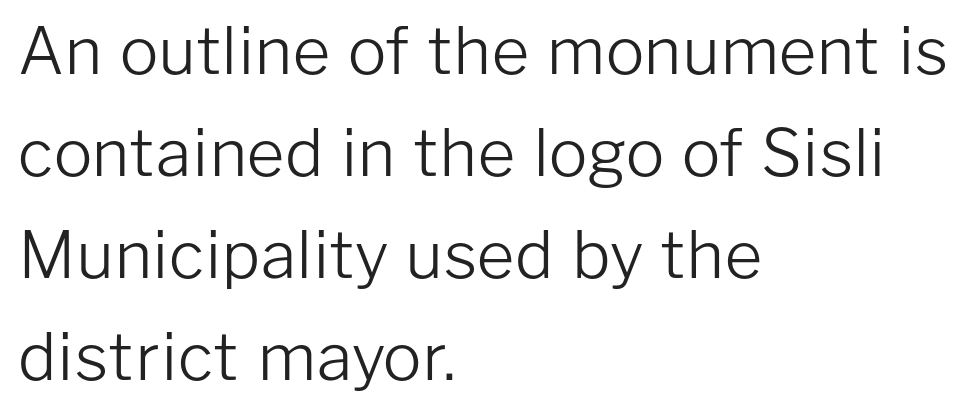
{"serif": "no", "italic": "no", "bold": "no", "weight": "light", "width": "normal", "stroke_contrast": "low", "x_height": "medium", "monospaced": "no", "underline": "no", "align": "left", "line_spacing": "normal", "line_spacing_ratio": 1.57, "letter_spacing": "normal", "letter_spacing_em": 0.0, "glyph_px": 65}
